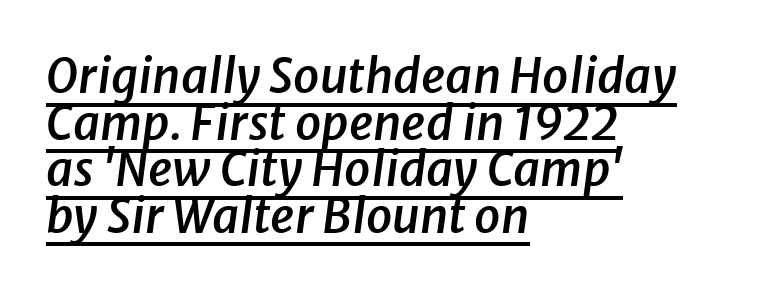
Q: Is the text bold? A: Semi-bold.
Q: Is the text italic (slanted)? A: Yes, it leans right by about 8 degrees.
Q: Is the text underlined? A: Yes.
Q: How is the paragraph aligned? A: Left-aligned.
Q: Is the spacing between letters normal or unusually wide? A: Normal.
Q: Is the spacing between lines tight, normal or loose? A: Tight.
Q: Width (condensed, normal, or wide)? A: Normal.
Q: Stroke contrast? A: Low.
Q: x-height? A: Medium.
Q: Monospaced? A: No.
